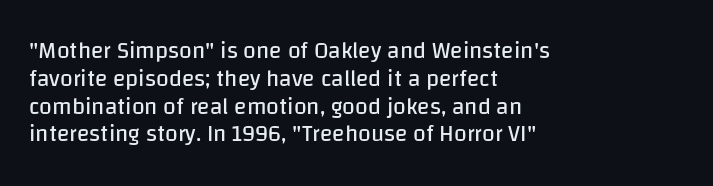
{"italic": "no", "bold": "no", "underline": "no", "align": "left", "line_spacing_ratio": 1.21, "letter_spacing": "normal", "letter_spacing_em": 0.0, "glyph_px": 23}
